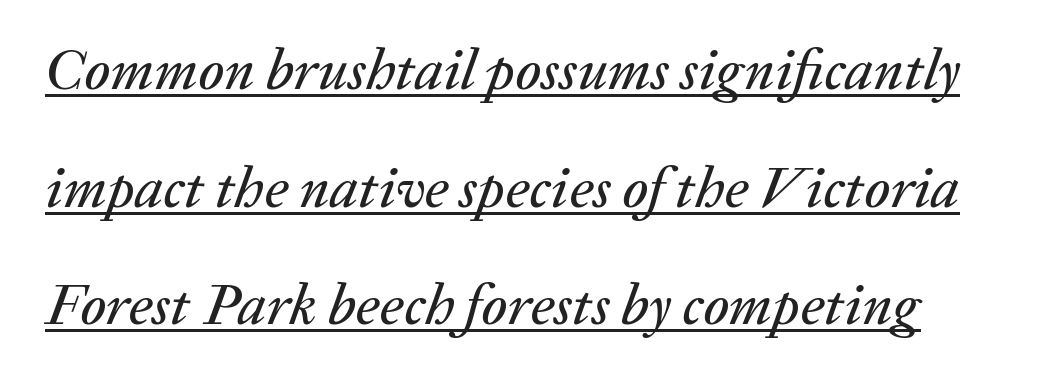
{"italic": "yes", "lean": "right", "slant_degrees": 20, "width": "normal", "stroke_contrast": "low", "x_height": "medium", "monospaced": "no", "underline": "yes", "line_spacing": "loose", "line_spacing_ratio": 2.03, "letter_spacing": "normal", "letter_spacing_em": 0.0, "glyph_px": 58}
